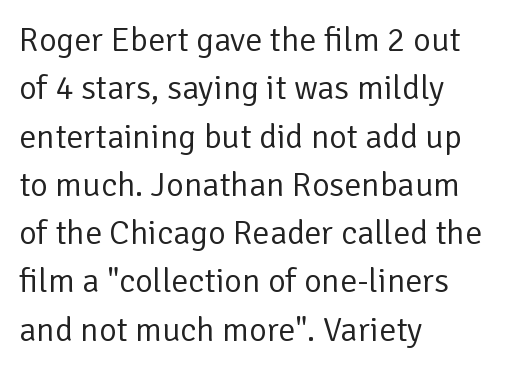
Nobody drew a line under any word here. The passage shown is typed in a proportional face where columns would drift. Examine the stroke ends and you'll find no serifs. In CSS terms this would be text-align: left.
